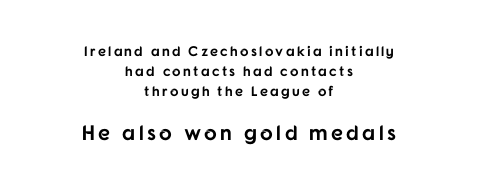
No italicization has been applied; the sample stays upright. A typesetter would call this leading conventional body-copy spacing. This layout puts the modest block above and the oversized block below. Plain, unruled lines of type.
